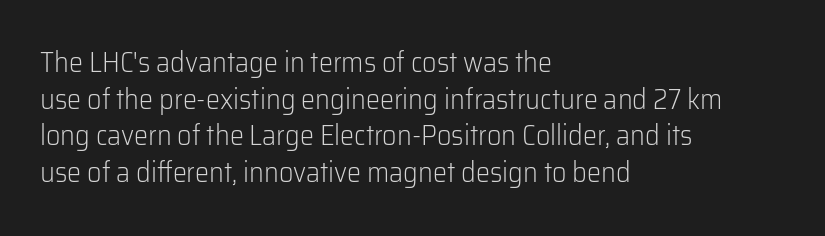
Nothing sits at the stroke ends, so this counts as sans-serif. Do the characters align in a grid? No, the font is proportional. Between one letter and the next there's only the usual sliver of space. Rendered with straight, roman letterforms. Glance below the letters and you will spot only blank space. Is this a heavy cut? Hardly; it is regular or lighter.
